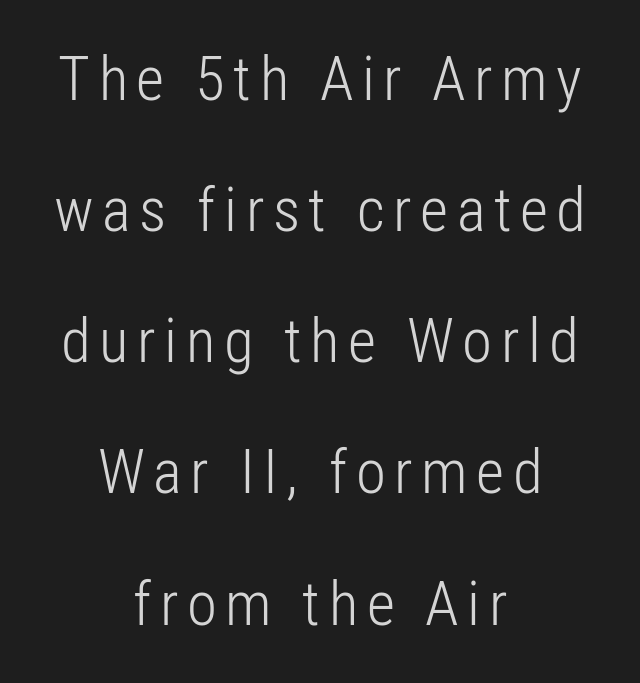
{"serif": "no", "italic": "no", "bold": "no", "weight": "light", "width": "condensed", "stroke_contrast": "low", "x_height": "medium", "monospaced": "no", "underline": "no", "align": "center", "line_spacing": "loose", "line_spacing_ratio": 2.15, "glyph_px": 61}
